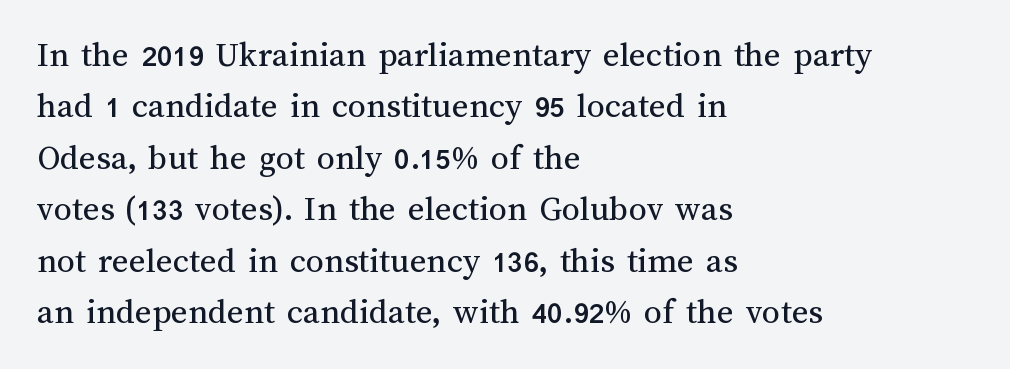
Normally led — the rows are evenly, conventionally spaced. Bold? No — there's no thickening of the strokes. Line beginnings align vertically; line endings do not. Think of a printed novel: that variable character pitch is what you see here. A roman cut, with each character standing at attention.
